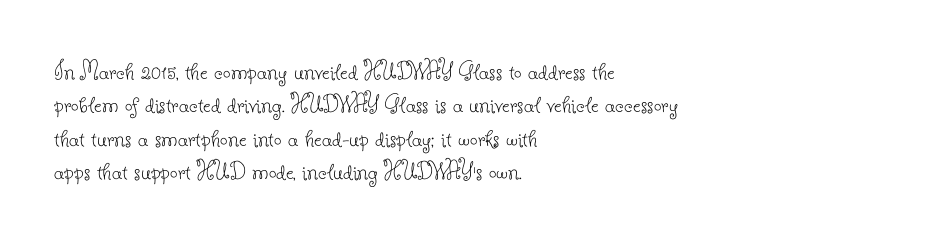
The image shows 27 px text type, upright; set left-aligned, line spacing 1.24x, normal letter spacing, not underlined.
